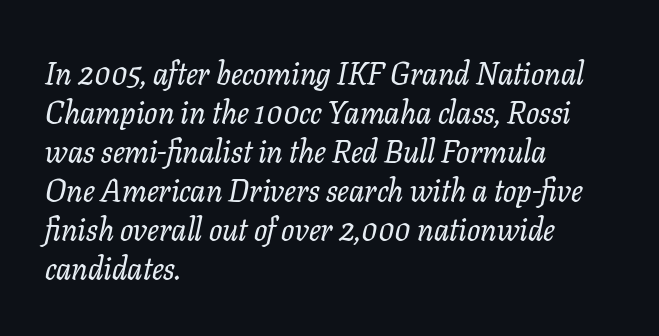
{"serif": "yes", "italic": "yes", "lean": "right", "slant_degrees": 11, "width": "normal", "stroke_contrast": "low", "x_height": "medium", "monospaced": "no", "underline": "no", "align": "left", "line_spacing": "normal", "line_spacing_ratio": 1.26, "letter_spacing": "normal", "letter_spacing_em": 0.0, "glyph_px": 31}
